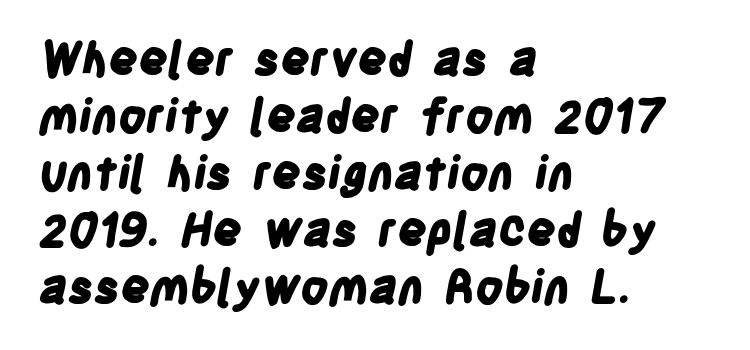
On the weight axis this lands at bold, roughly 700. What kind of face is this? One without serifs — a sans. Horizontally, the lines are justified to the leading edge only. The passage shown is not underscored anywhere. Character widths vary here, with narrow letters taking less room than wide ones.
